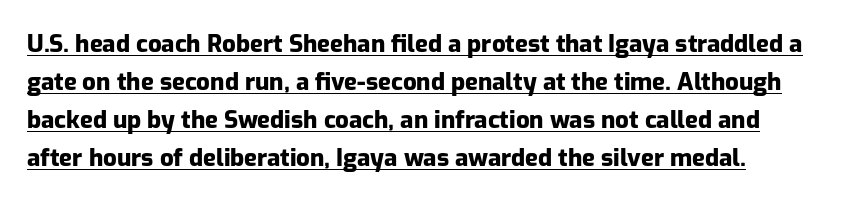
The image shows 24 px bold type, upright; set left-aligned, normal line spacing (1.58x), normal letter spacing, underlined.
